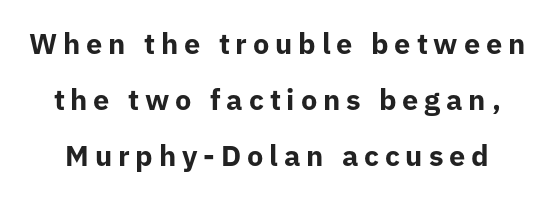
{"serif": "no", "italic": "no", "bold": "yes", "weight": "bold", "width": "normal", "stroke_contrast": "low", "x_height": "medium", "monospaced": "no", "underline": "no", "line_spacing": "loose", "line_spacing_ratio": 1.93, "letter_spacing": "wide", "letter_spacing_em": 0.2, "glyph_px": 29}
